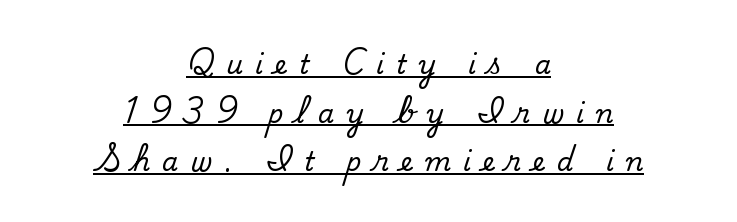
Q: Is the text bold? A: No.
Q: Is the text underlined? A: Yes.
Q: How is the paragraph aligned? A: Centered.
Q: Is the spacing between letters normal or unusually wide? A: Unusually wide.
